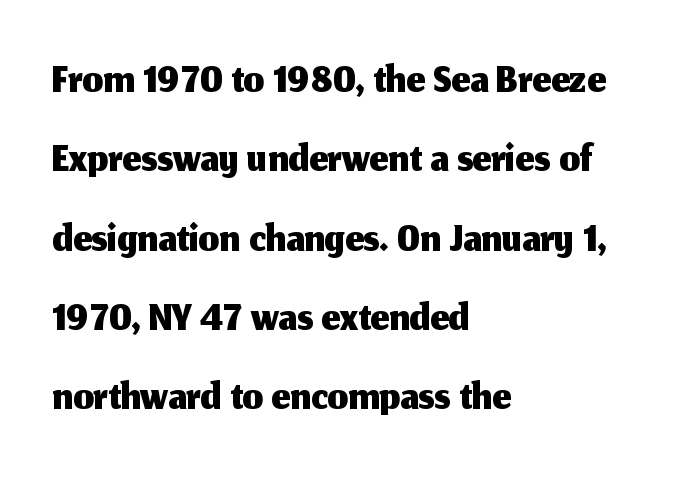
The image shows 65 px sans-serif type, upright; set left-aligned, line spacing 1.22x, normal letter spacing, not underlined; medium stroke contrast and a medium x-height.
